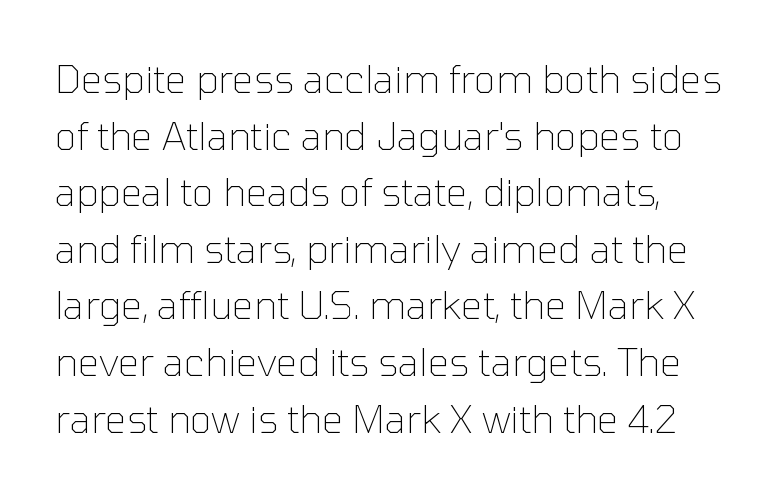
The image shows 38 px thin sans-serif type, upright; set normal line spacing (1.49x), normal letter spacing, not underlined; low stroke contrast and a medium x-height.
